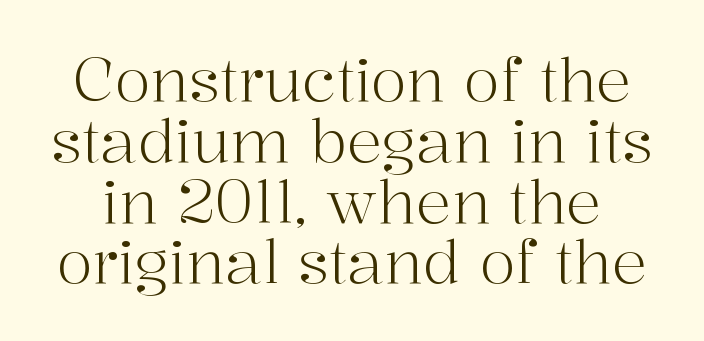
Q: Is the text bold? A: No.
Q: Is the text italic (slanted)? A: No, it is upright.
Q: Is the typeface a serif or a sans-serif typeface? A: Serif.
Q: Is the text underlined? A: No.
Q: Is the spacing between letters normal or unusually wide? A: Normal.
Q: Is the spacing between lines tight, normal or loose? A: Tight.
Q: Width (condensed, normal, or wide)? A: Normal.
Q: Stroke contrast? A: High.
Q: x-height? A: Medium.
Q: Monospaced? A: No.
